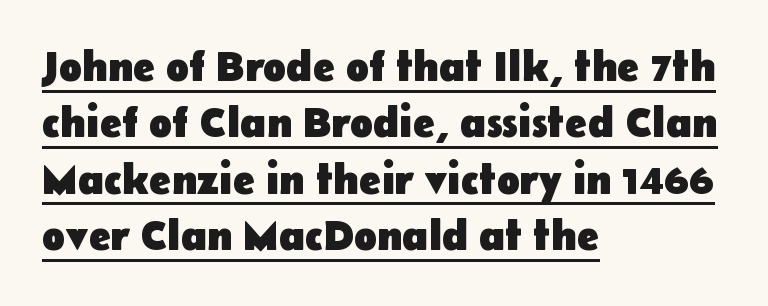
The image shows 42 px heavy sans-serif type, upright; set left-aligned, normal line spacing (1.34x), normal letter spacing, underlined; low stroke contrast and a medium x-height.
